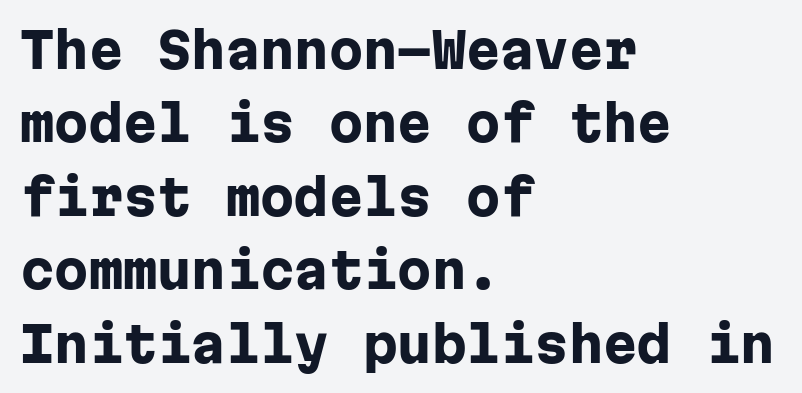
These lines were composed using upright roman letters. Serifs: no, the terminals of the letterforms are clean. These lines stack with their left ends in a neat column. The area under the type is left untouched. Monospaced: the letters line up in strict vertical columns.
